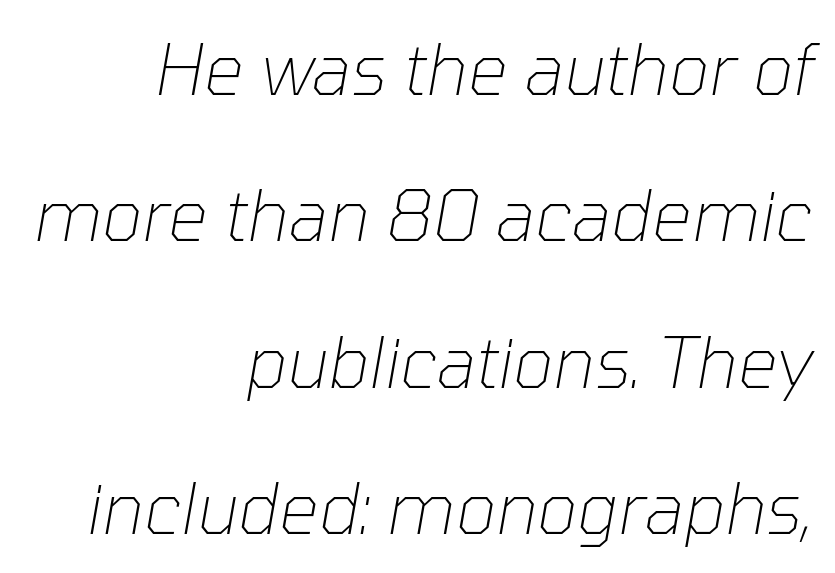
The image shows 70 px thin type, italic (leaning right); set right-aligned, loose line spacing (2.09x), normal letter spacing, not underlined; low stroke contrast and a medium x-height.
